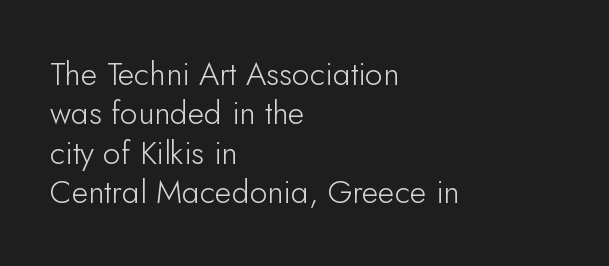
Q: Is the text bold? A: No.
Q: Is the text italic (slanted)? A: No, it is upright.
Q: Is the typeface a serif or a sans-serif typeface? A: Sans-serif.
Q: Is the text underlined? A: No.
Q: How is the paragraph aligned? A: Left-aligned.
Q: Is the spacing between letters normal or unusually wide? A: Normal.
Q: Width (condensed, normal, or wide)? A: Normal.
Q: Stroke contrast? A: Low.
Q: x-height? A: Small.
Q: Monospaced? A: No.
